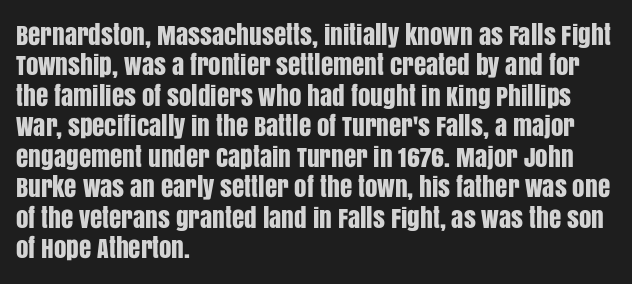
The typography opts for an upright posture over an oblique one. The letterforms sit shoulder to shoulder at normal distance. Compared with a centered layout, this one pins lines to the left instead. Descenders are the only things crossing below the line.
